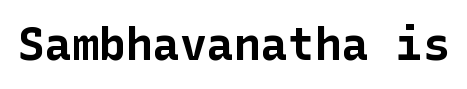
This sample uses a sans-serif face. Decoration check: the copy has no underline. Chunky letters — that's bold for sure. Is there any slant? The stems are plumb. Standard letterfit; no display-style spreading of the glyphs.
